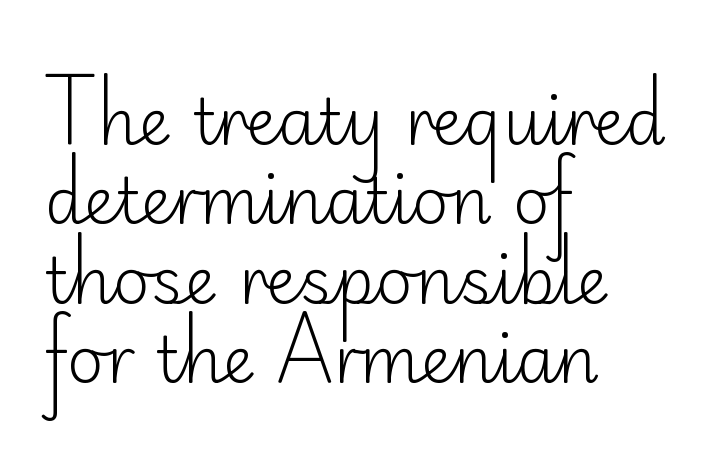
The compositor pushed each line to the left boundary. Font category for this specimen: sans-serif. Decoration check: the copy has no underline. Each letter keeps its own natural width here, so spacing adapts to shape. Students, note that the glyphs here touch the page at normal intervals.
